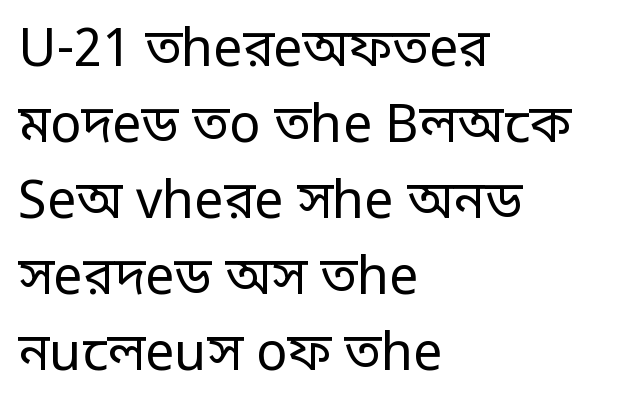
Q: Is the text bold? A: No.
Q: Is the text italic (slanted)? A: No, it is upright.
Q: Is the typeface a serif or a sans-serif typeface? A: Sans-serif.
Q: Is the text underlined? A: No.
Q: How is the paragraph aligned? A: Left-aligned.
Q: Is the spacing between letters normal or unusually wide? A: Normal.
Q: Is the spacing between lines tight, normal or loose? A: Normal.
Q: Width (condensed, normal, or wide)? A: Condensed.
Q: Stroke contrast? A: Low.
Q: Monospaced? A: No.
